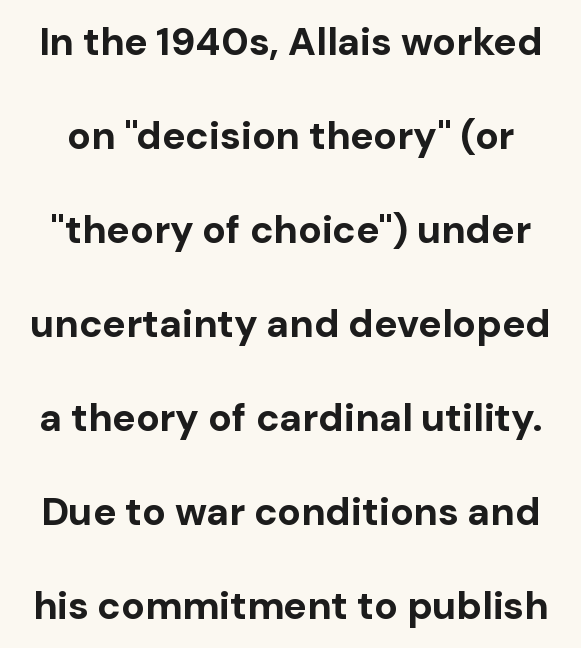
Quick note: interline space is abundant. Typographic density is high because the face is bold. A typesetter would label this face a sans. No word sits above an underline.
